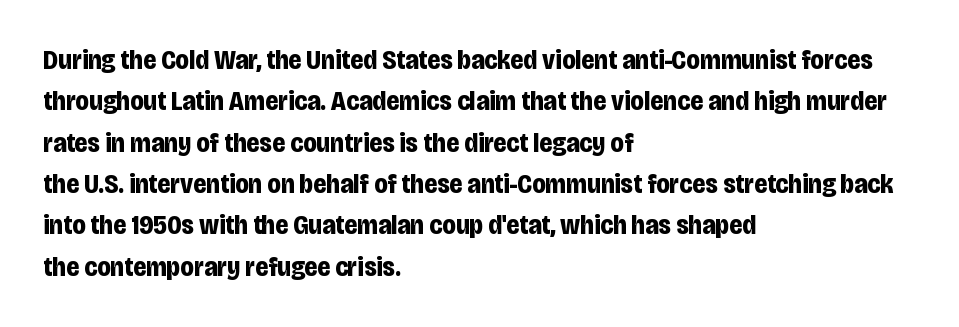
Q: Is the text bold? A: Yes.
Q: Is the text italic (slanted)? A: No, it is upright.
Q: Is the text underlined? A: No.
Q: How is the paragraph aligned? A: Left-aligned.
Q: Is the spacing between letters normal or unusually wide? A: Normal.
Q: Is the spacing between lines tight, normal or loose? A: Normal.
